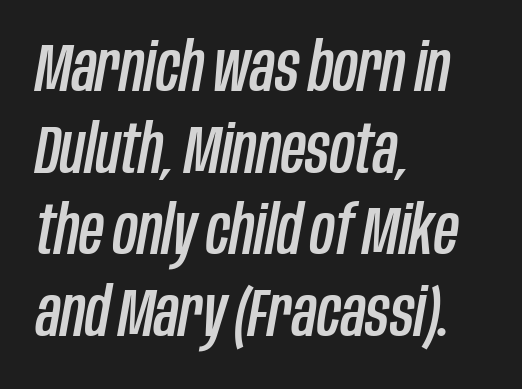
Q: Is the text italic (slanted)? A: Yes, it leans right by about 10 degrees.
Q: Is the text underlined? A: No.
Q: How is the paragraph aligned? A: Left-aligned.
Q: Is the spacing between letters normal or unusually wide? A: Normal.
Q: Width (condensed, normal, or wide)? A: Condensed.
Q: Stroke contrast? A: Low.
Q: x-height? A: Large.
Q: Monospaced? A: No.
